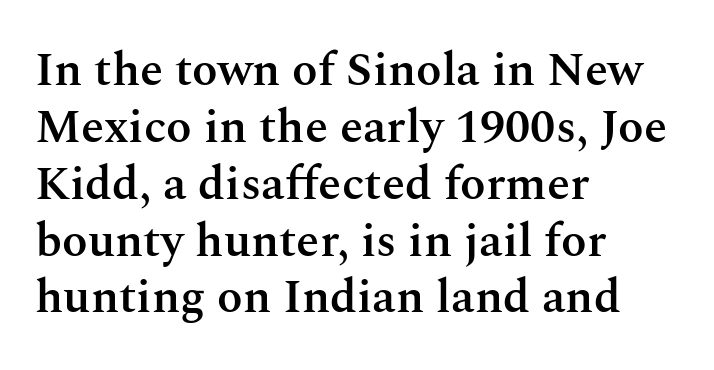
{"serif": "yes", "italic": "no", "bold": "semi", "weight": "semibold", "width": "normal", "stroke_contrast": "medium", "x_height": "medium", "monospaced": "no", "underline": "no", "align": "left", "line_spacing_ratio": 1.21, "letter_spacing": "normal", "letter_spacing_em": 0.0, "glyph_px": 47}
